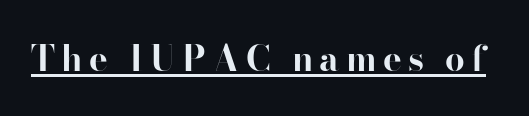
Spacing verdict: proportional, widths tailored to each character. Every word sits above its own underline. Look at the stroke-to-counter ratio: heavy, a bold. This sample uses an upright cut, with every glyph sitting square on the baseline.
